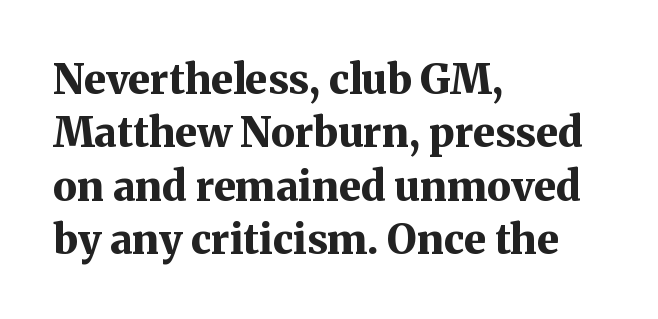
Q: Is the text bold? A: Yes.
Q: Is the text italic (slanted)? A: No, it is upright.
Q: Is the typeface a serif or a sans-serif typeface? A: Serif.
Q: Is the text underlined? A: No.
Q: How is the paragraph aligned? A: Left-aligned.
Q: Is the spacing between letters normal or unusually wide? A: Normal.
Q: Is the spacing between lines tight, normal or loose? A: Normal.
Q: Width (condensed, normal, or wide)? A: Normal.
Q: Stroke contrast? A: Medium.
Q: x-height? A: Medium.
Q: Monospaced? A: No.
